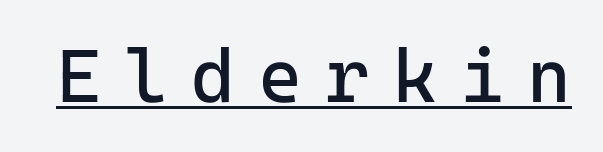
Q: Is the text bold? A: No.
Q: Is the text italic (slanted)? A: No, it is upright.
Q: Is the typeface a serif or a sans-serif typeface? A: Sans-serif.
Q: Is the text underlined? A: Yes.
Q: Is the spacing between letters normal or unusually wide? A: Unusually wide.
Q: Width (condensed, normal, or wide)? A: Normal.
Q: Stroke contrast? A: Low.
Q: x-height? A: Medium.
Q: Monospaced? A: Yes.
